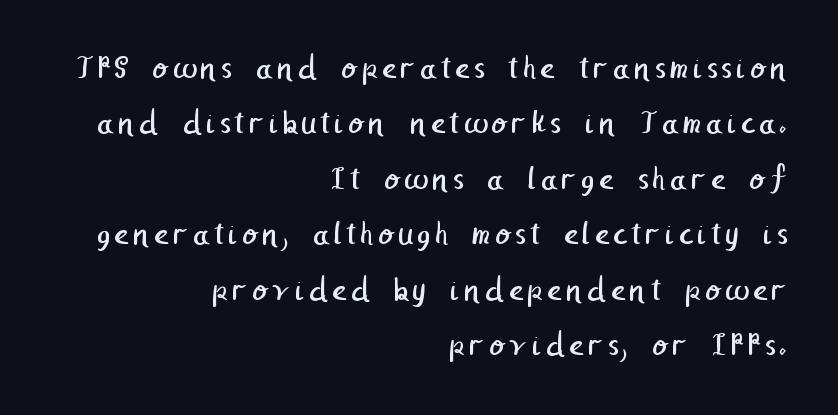
The letters carry no serifs — their stems end cleanly without finishing strokes. Casual observation: everything's shoved over to the right. Reading down the column, the eye jumps a familiar distance to each next line. Anything drawn beneath the words? Only blank space. Counters stay open thanks to moderate or lighter strokes.
